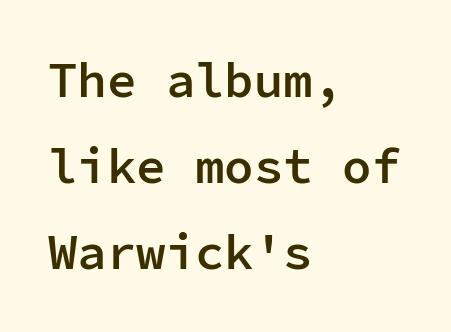
Q: Is the text bold? A: Semi-bold.
Q: Is the text italic (slanted)? A: No, it is upright.
Q: Is the typeface a serif or a sans-serif typeface? A: Sans-serif.
Q: Is the text underlined? A: No.
Q: How is the paragraph aligned? A: Left-aligned.
Q: Is the spacing between letters normal or unusually wide? A: Normal.
Q: Width (condensed, normal, or wide)? A: Normal.
Q: Stroke contrast? A: Low.
Q: x-height? A: Medium.
Q: Monospaced? A: Yes.
